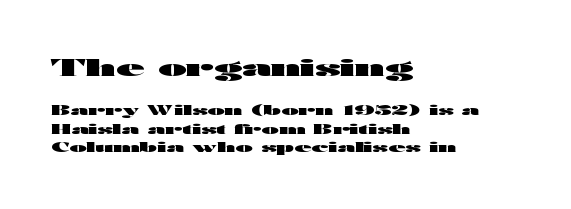
Posture: vertical. The rag falls on the right side of this text block. Look at the tracking — it's just the regular setting, nothing added. The string is rendered with underlining switched off. Larger block? The one above; the one below is distinctly smaller. Each new line begins a customary step beneath the previous one.
